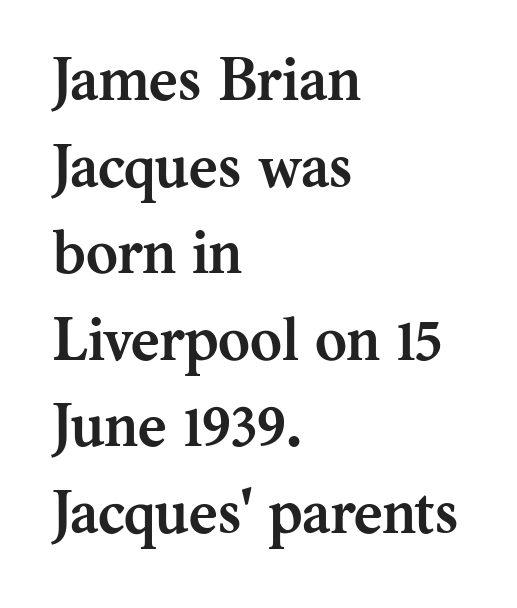
Q: Is the text bold? A: Yes.
Q: Is the text italic (slanted)? A: No, it is upright.
Q: Is the typeface a serif or a sans-serif typeface? A: Serif.
Q: Is the text underlined? A: No.
Q: How is the paragraph aligned? A: Left-aligned.
Q: Is the spacing between letters normal or unusually wide? A: Normal.
Q: Is the spacing between lines tight, normal or loose? A: Normal.
Q: Width (condensed, normal, or wide)? A: Normal.
Q: Stroke contrast? A: Medium.
Q: x-height? A: Medium.
Q: Monospaced? A: No.
